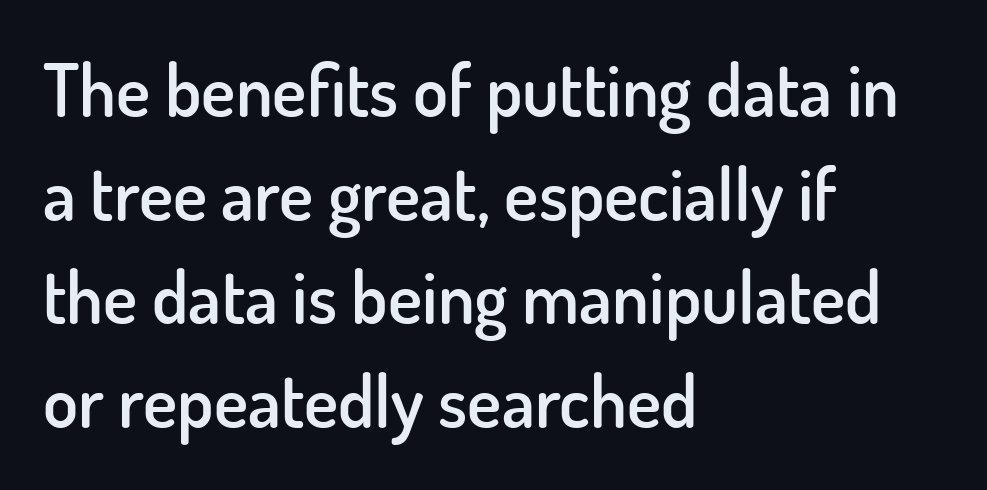
Honestly, the letter spacing is just normal — you wouldn't notice it. The paragraph has a hard left edge and a soft right edge. Baseline-to-baseline distance is the conventional proportion of letter height. Does the weight exceed regular? Yes, but only to semibold. Every character sits straight up, as roman type does. Type style note: lacks serifs.
